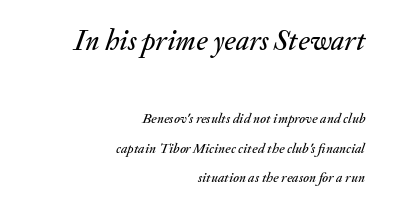
{"italic": "yes", "lean": "right", "slant_degrees": 20, "width": "normal", "stroke_contrast": "medium", "x_height": "small", "monospaced": "no", "underline": "no", "align": "right", "line_spacing": "loose", "line_spacing_ratio": 2.11, "letter_spacing": "normal", "letter_spacing_em": 0.0, "larger_block": "first", "size_ratio": 2.07, "glyph_px": 29}
